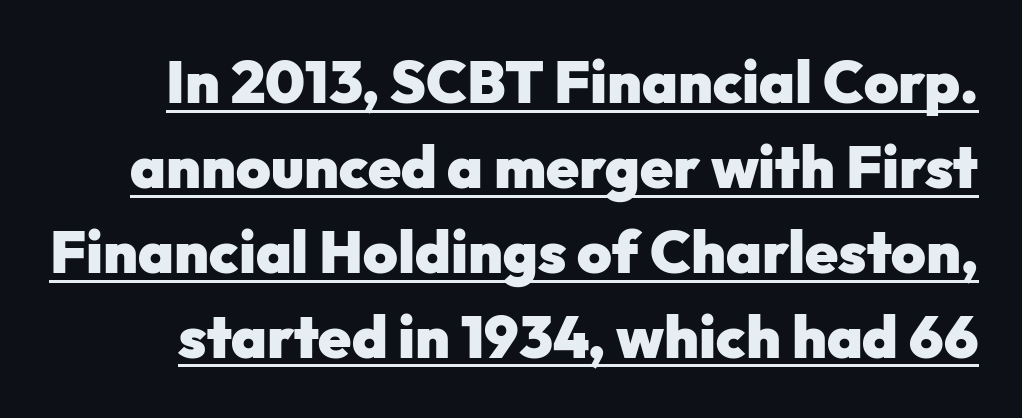
{"serif": "no", "italic": "no", "bold": "yes", "weight": "heavy", "width": "normal", "stroke_contrast": "low", "x_height": "medium", "monospaced": "no", "underline": "yes", "line_spacing": "normal", "line_spacing_ratio": 1.44, "letter_spacing": "normal", "letter_spacing_em": 0.0, "glyph_px": 59}
